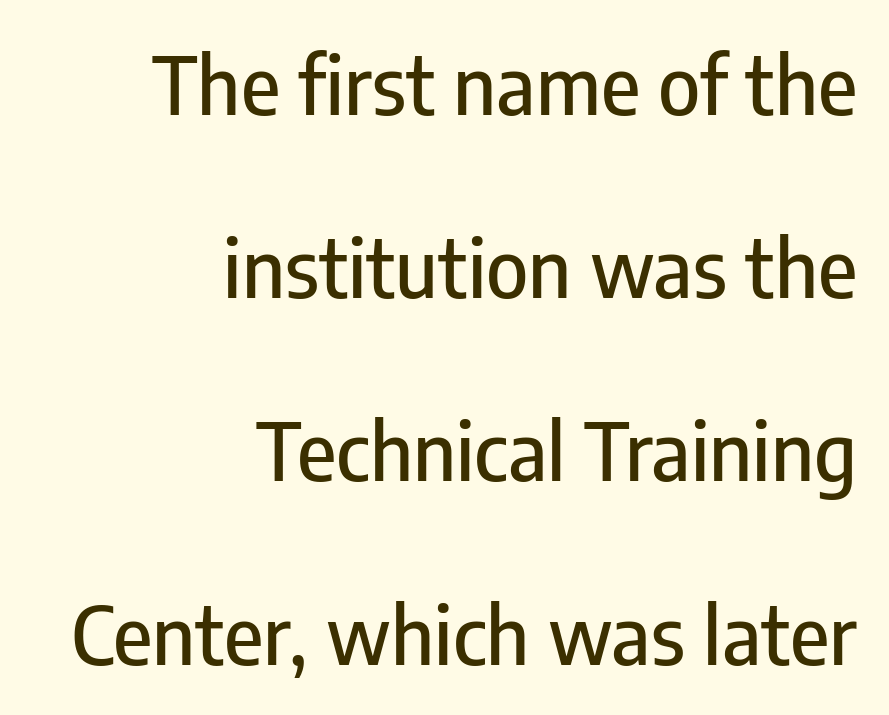
The image shows 80 px condensed sans-serif type, upright; set right-aligned, loose line spacing (2.29x), normal letter spacing, not underlined; low stroke contrast and a medium x-height.
